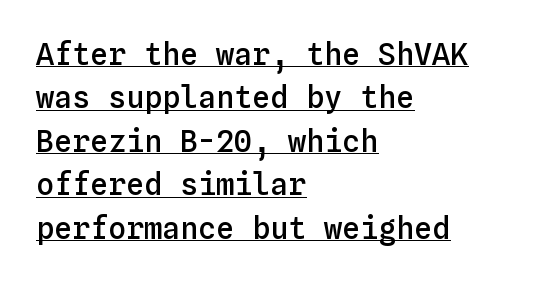
Q: Is the text bold? A: Semi-bold.
Q: Is the text italic (slanted)? A: No, it is upright.
Q: Is the text underlined? A: Yes.
Q: How is the paragraph aligned? A: Left-aligned.
Q: Is the spacing between letters normal or unusually wide? A: Normal.
Q: Is the spacing between lines tight, normal or loose? A: Normal.
Q: Width (condensed, normal, or wide)? A: Normal.
Q: Stroke contrast? A: Low.
Q: x-height? A: Medium.
Q: Monospaced? A: Yes.
